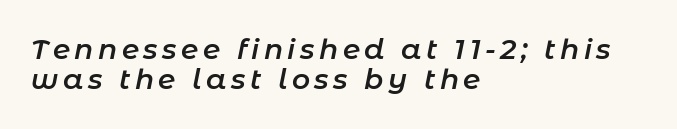
Q: Is the text bold? A: Semi-bold.
Q: Is the text italic (slanted)? A: Yes, it leans right by about 11 degrees.
Q: Is the text underlined? A: No.
Q: How is the paragraph aligned? A: Left-aligned.
Q: Is the spacing between lines tight, normal or loose? A: Tight.
Q: Width (condensed, normal, or wide)? A: Normal.
Q: Stroke contrast? A: Low.
Q: x-height? A: Medium.
Q: Monospaced? A: No.
